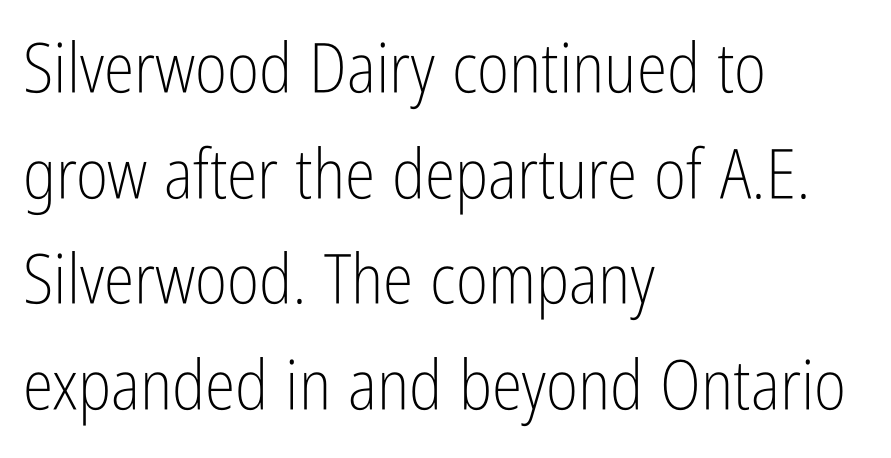
The image shows 69 px light, condensed sans-serif type, upright; set left-aligned, normal line spacing (1.53x), normal letter spacing, not underlined; low stroke contrast and a medium x-height.
